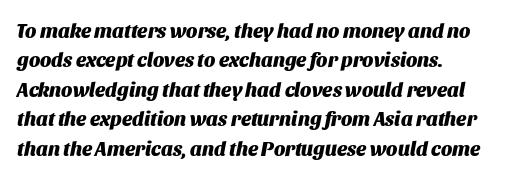
A classic flush-left, rag-right setting is used for this passage. Nobody touched the tracking dial on this one. Does the lettering tilt? It does — this is italic. Does the weight exceed regular? Yes, all the way to bold.
